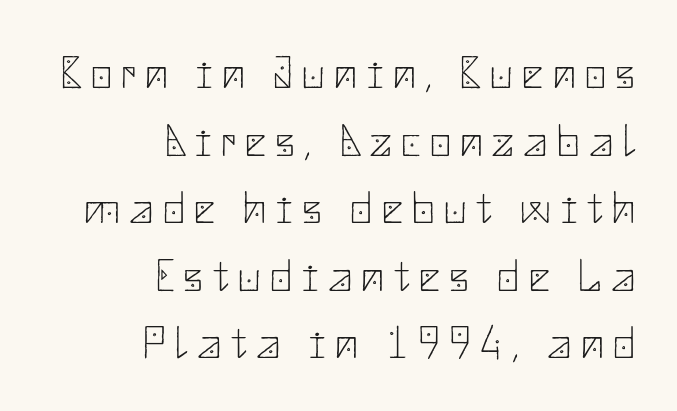
Summary of vertical rhythm: regular, with standard interline spacing. Check under the words: just untouched page. This rendering employs a face without finishing strokes, i.e., a sans-serif. A typesetter would mark this as roman, not italic. The strokes carry an ordinary text weight at most.
